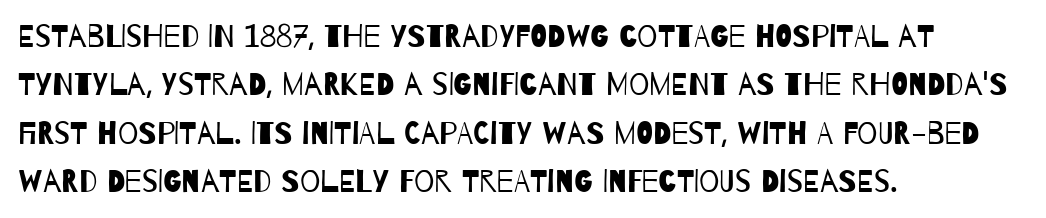
Q: Is the text bold? A: No.
Q: Is the typeface a serif or a sans-serif typeface? A: Sans-serif.
Q: Is the text underlined? A: No.
Q: How is the paragraph aligned? A: Left-aligned.
Q: Is the spacing between letters normal or unusually wide? A: Normal.
Q: Is the spacing between lines tight, normal or loose? A: Normal.
Q: Width (condensed, normal, or wide)? A: Condensed.
Q: Stroke contrast? A: Low.
Q: x-height? A: Large.
Q: Monospaced? A: No.
